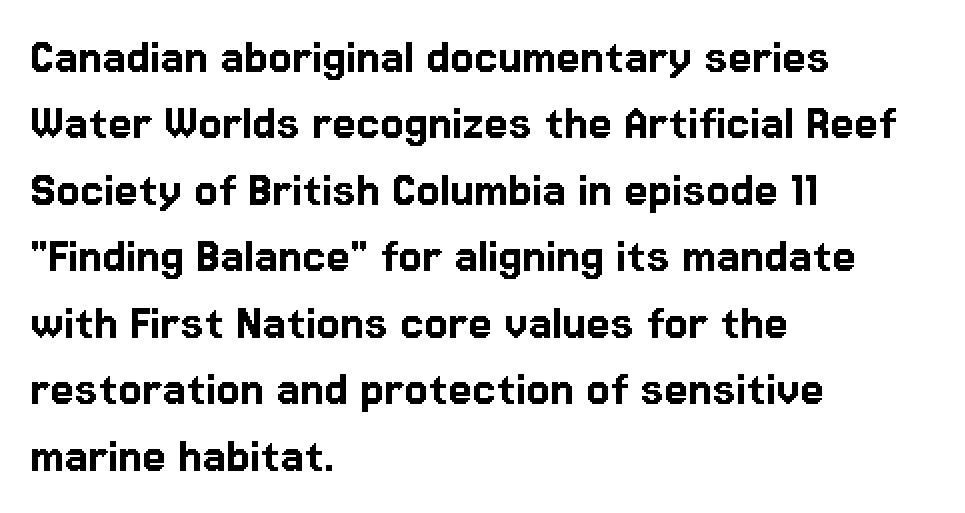
{"serif": "no", "italic": "no", "width": "normal", "stroke_contrast": "low", "x_height": "medium", "monospaced": "no", "underline": "no", "align": "left", "line_spacing_ratio": 1.23, "letter_spacing": "normal", "letter_spacing_em": 0.0, "glyph_px": 54}
